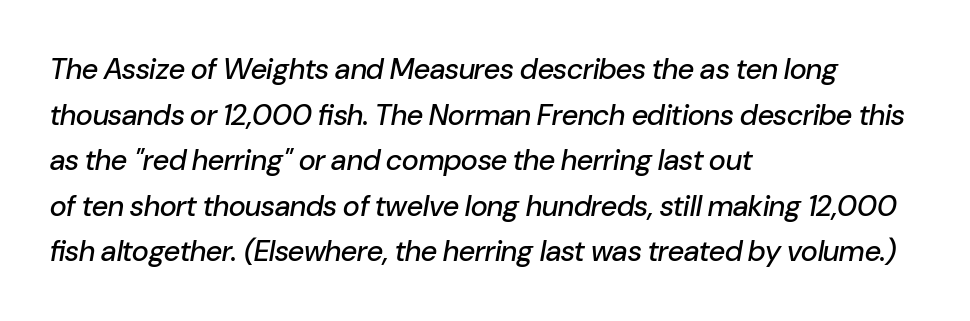
Varying glyph widths throughout — classic text-font behaviour. Underline: absent. The paragraph has a hard left edge and a soft right edge. The passage shown leans; its letterforms are oblique.
